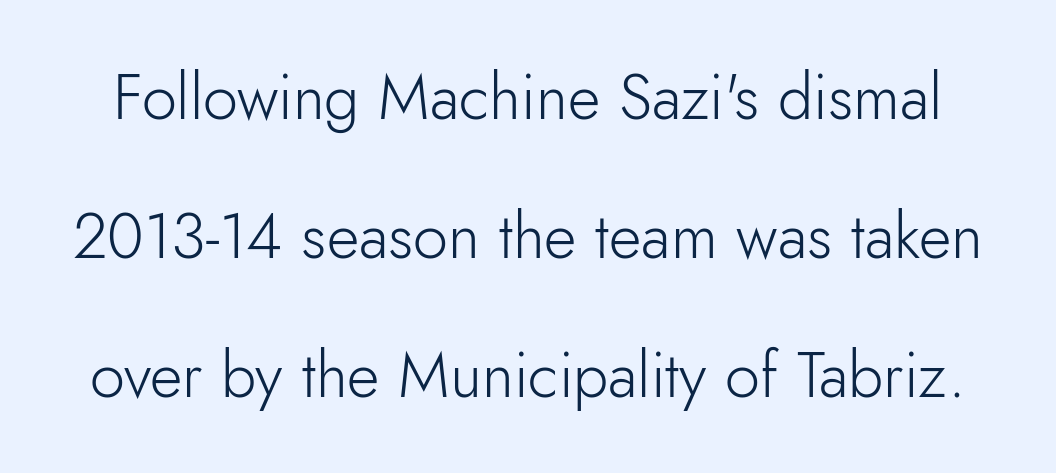
A roman cut, with each character standing at attention. The passage shown is typeset with a sans-serif family. Interline gaps are noticeably wide in this sample. Standard letterfit; no display-style spreading of the glyphs. Quick note: underline off. Stroke mass is kept to a normal reading level or below.
